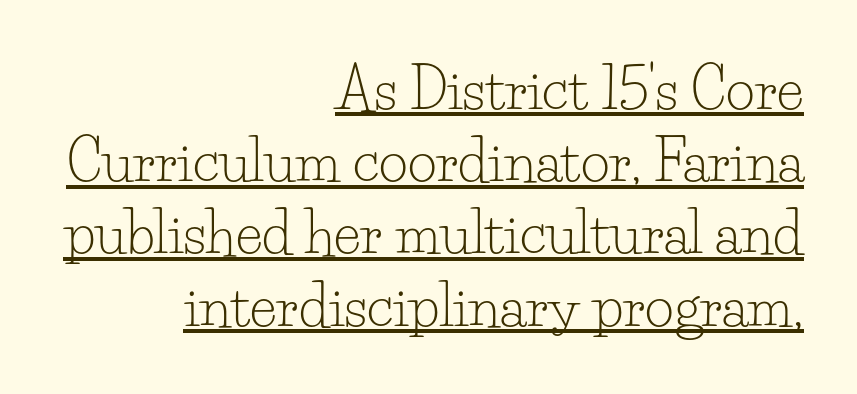
The image shows 56 px light serif type, upright; set right-aligned, normal line spacing (1.29x), normal letter spacing, underlined; low stroke contrast and a small x-height.
